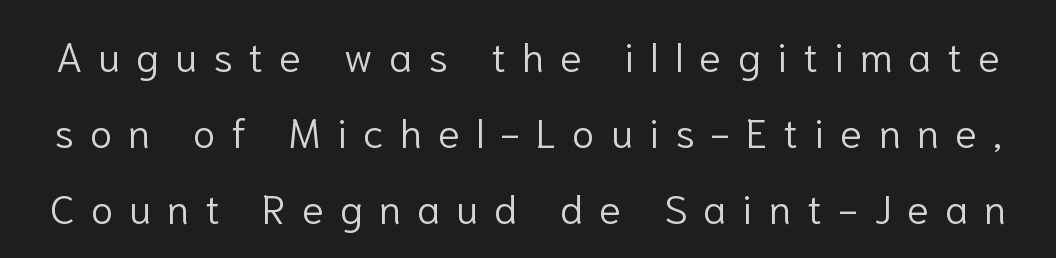
Q: Is the text bold? A: No.
Q: Is the text italic (slanted)? A: No, it is upright.
Q: Is the typeface a serif or a sans-serif typeface? A: Sans-serif.
Q: Is the text underlined? A: No.
Q: Is the spacing between letters normal or unusually wide? A: Unusually wide.
Q: Width (condensed, normal, or wide)? A: Normal.
Q: Stroke contrast? A: Low.
Q: x-height? A: Medium.
Q: Monospaced? A: No.
